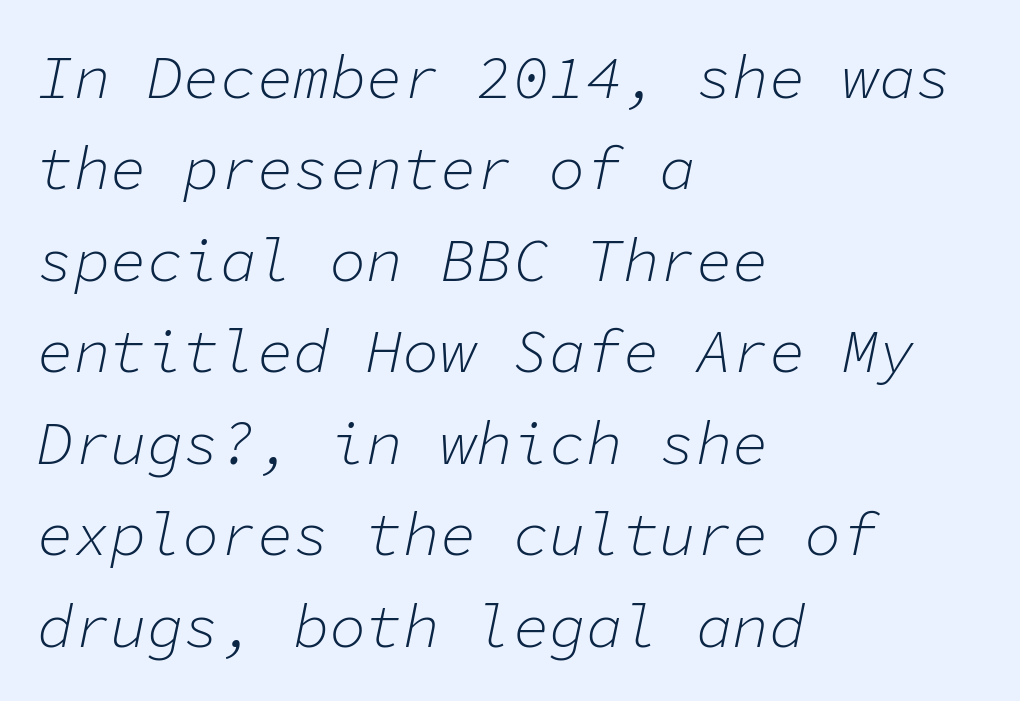
{"italic": "yes", "lean": "right", "slant_degrees": 11, "bold": "no", "weight": "light", "width": "normal", "stroke_contrast": "low", "x_height": "medium", "monospaced": "yes", "underline": "no", "align": "left", "line_spacing": "normal", "line_spacing_ratio": 1.5, "letter_spacing": "normal", "letter_spacing_em": 0.0, "glyph_px": 61}
